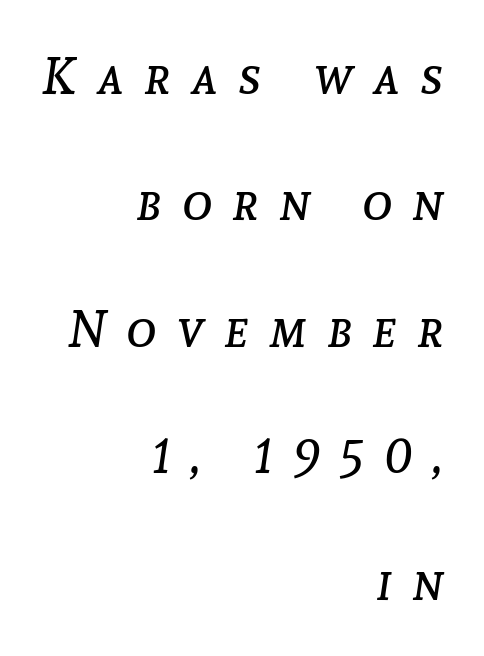
{"italic": "yes", "lean": "right", "slant_degrees": 8, "bold": "no", "weight": "regular", "width": "normal", "stroke_contrast": "low", "x_height": "medium", "monospaced": "no", "underline": "no", "align": "right", "line_spacing": "loose", "line_spacing_ratio": 2.48, "letter_spacing": "wide", "letter_spacing_em": 0.4, "glyph_px": 51}
